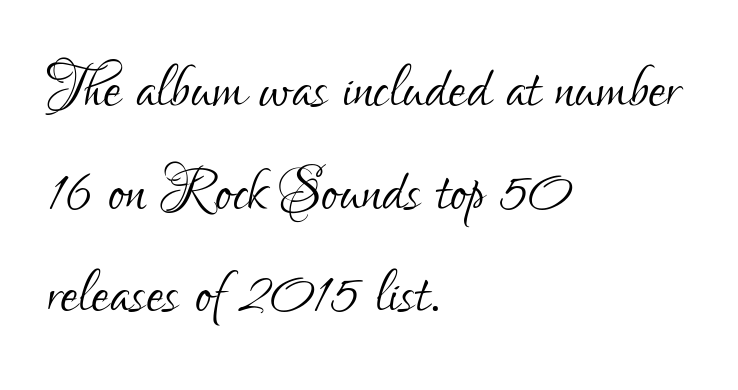
The image shows 79 px light, condensed sans-serif type; set left-aligned, normal line spacing (1.3x), normal letter spacing, not underlined; low stroke contrast and a small x-height.
